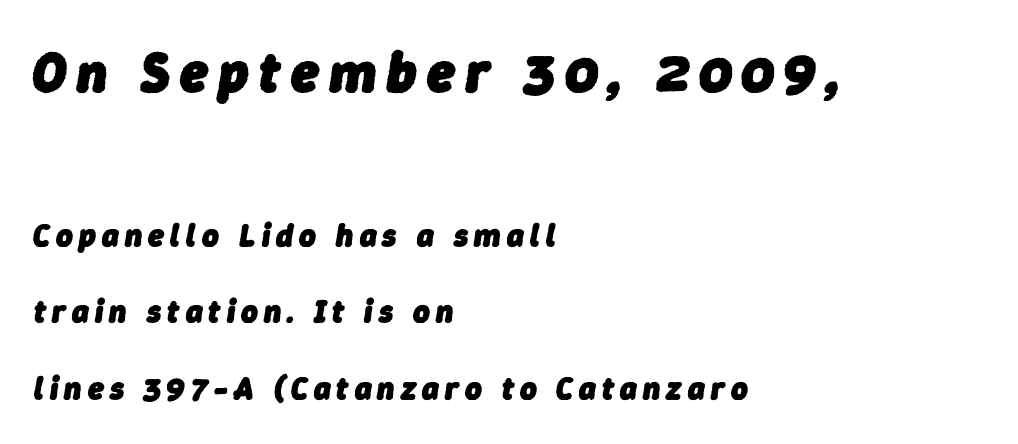
The image shows 56 px heavy type, italic (leaning right); set left-aligned, loose line spacing (2.39x), not underlined; the first (top) block is 1.75x larger; low stroke contrast and a medium x-height.
